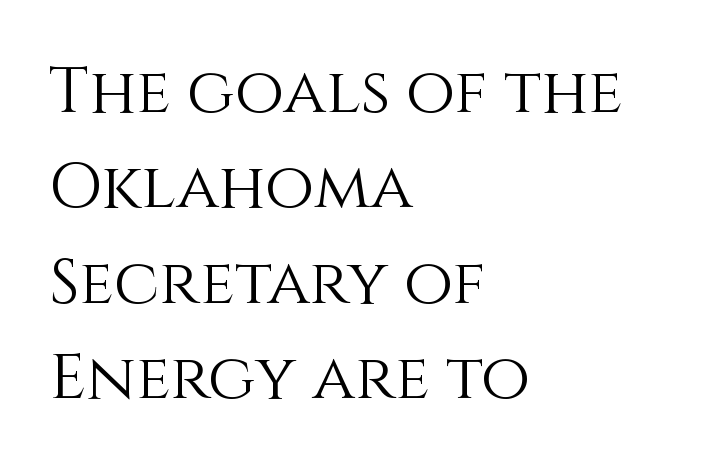
{"italic": "no", "bold": "no", "weight": "light", "width": "normal", "x_height": "large", "monospaced": "no", "underline": "no", "align": "left", "line_spacing": "normal", "line_spacing_ratio": 1.49, "letter_spacing": "normal", "letter_spacing_em": 0.0, "glyph_px": 64}
